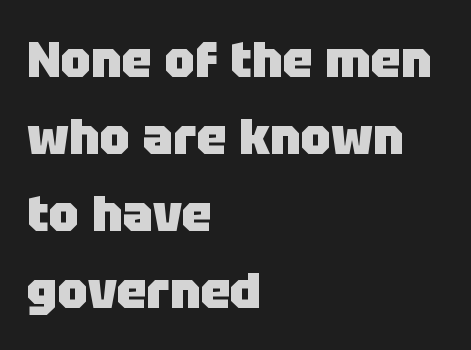
The area under the type is left untouched. Bold? Absolutely — the strokes are thick and heavy. Quick note: not italic, upright. The vertical gap from one line to the next is medium.
